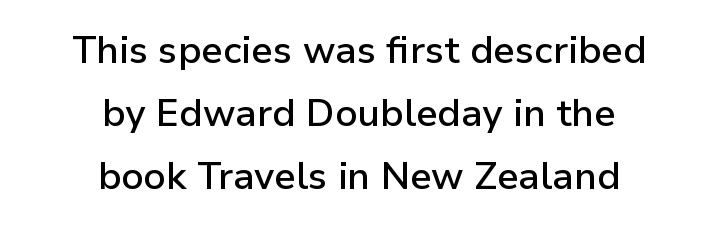
The image shows 38 px semibold sans-serif type, upright; set centered, normal line spacing (1.66x), normal letter spacing, not underlined; low stroke contrast and a medium x-height.
